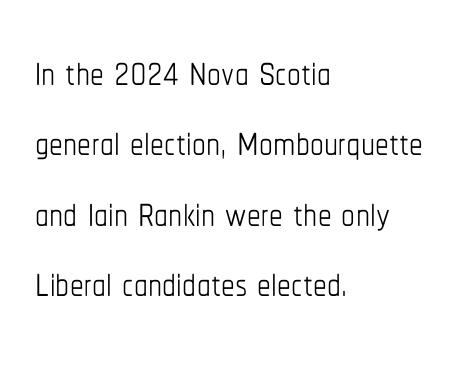
Every row of glyphs begins at an identical x-position on the left. The strokes carry an ordinary text weight at most. Posture: vertical. This sample has the flowing, uneven cadence of proportional lettering.
